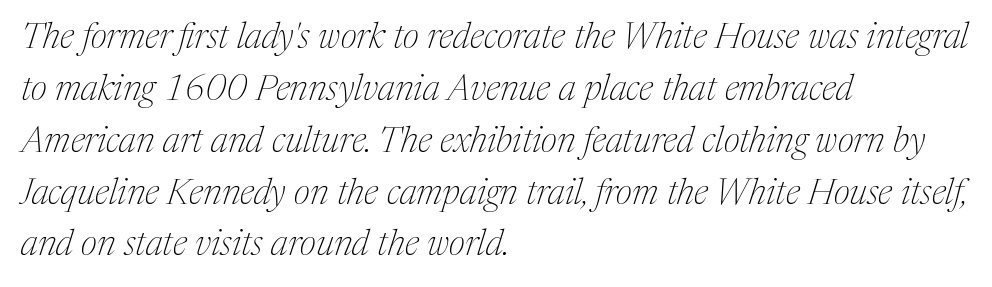
The image shows 36 px thin serif type, italic (leaning right); set left-aligned, normal line spacing (1.44x), normal letter spacing, not underlined; medium stroke contrast and a medium x-height.
